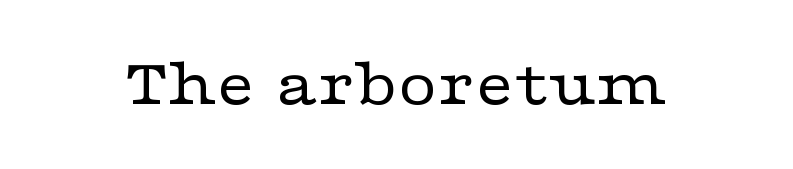
Q: Is the text bold? A: No.
Q: Is the text italic (slanted)? A: No, it is upright.
Q: Is the typeface a serif or a sans-serif typeface? A: Serif.
Q: Is the text underlined? A: No.
Q: Is the spacing between letters normal or unusually wide? A: Normal.
Q: Width (condensed, normal, or wide)? A: Wide.
Q: Stroke contrast? A: Low.
Q: x-height? A: Medium.
Q: Monospaced? A: No.
